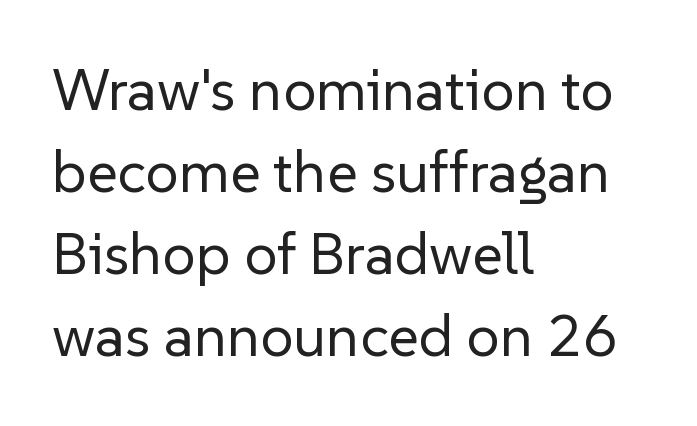
The designer left line spacing at the default. The face used here is proportionally spaced, like ordinary book or web type. Standard letterfit; no display-style spreading of the glyphs. The compositor pushed each line to the left boundary. Ink coverage per letter is moderate at most.
